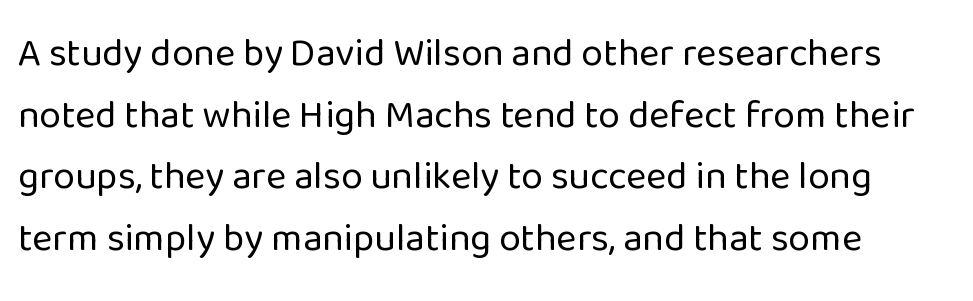
Tall strokes in this sample are plumb rather than angled. Normally led — the rows are evenly, conventionally spaced. To sum up the face: it is a sans, with no serifs. Nothing unusual about the tracking: characters are spaced as the font intends.
